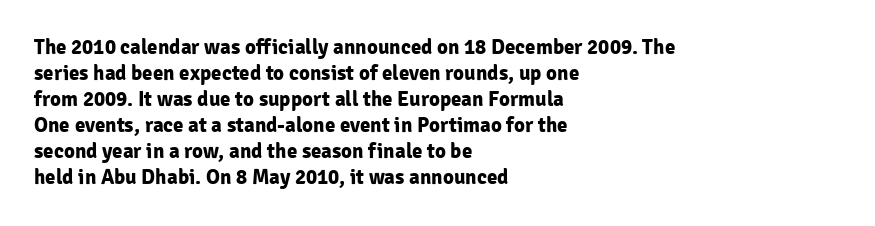
{"italic": "no", "bold": "yes", "underline": "no", "align": "left", "line_spacing_ratio": 1.24, "letter_spacing": "normal", "letter_spacing_em": 0.0, "glyph_px": 21}
